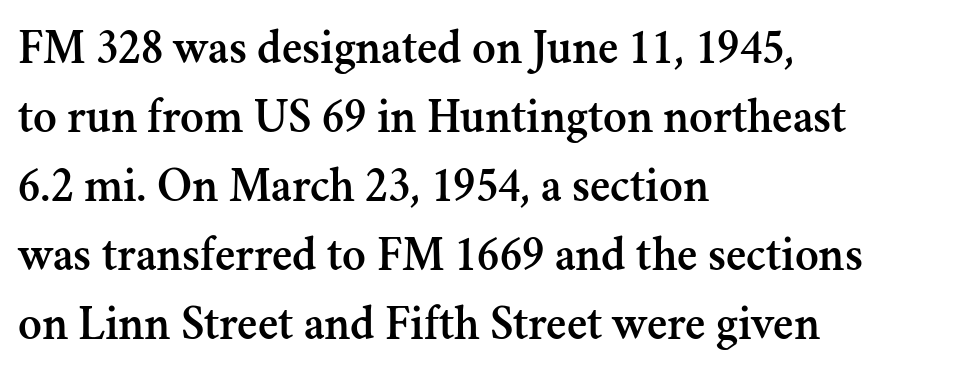
{"serif": "yes", "italic": "no", "width": "normal", "stroke_contrast": "medium", "x_height": "small", "monospaced": "no", "underline": "no", "align": "left", "line_spacing": "normal", "line_spacing_ratio": 1.41, "letter_spacing": "normal", "letter_spacing_em": 0.0, "glyph_px": 49}
